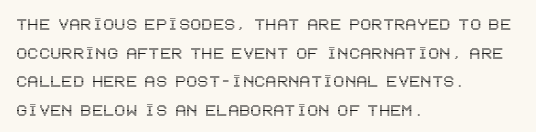
The image shows 21 px text type, upright; set left-aligned, normal line spacing (1.36x), normal letter spacing, not underlined.
